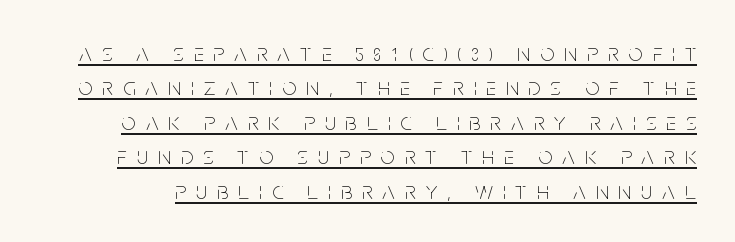
{"italic": "no", "bold": "no", "underline": "yes", "line_spacing": "normal", "line_spacing_ratio": 1.38, "letter_spacing": "wide", "letter_spacing_em": 0.4, "glyph_px": 25}
